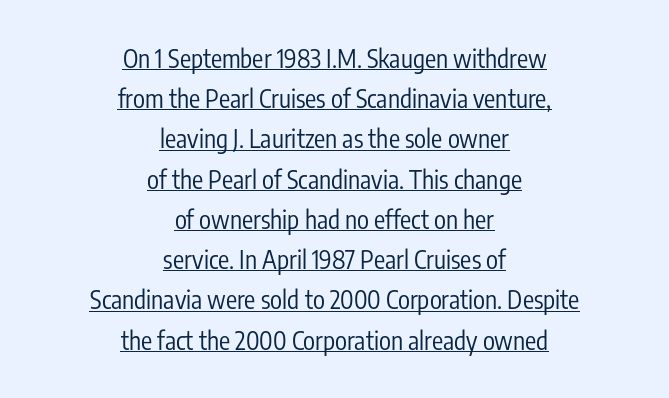
Rendered with straight, roman letterforms. Notice how descenders clear the ascenders below comfortably — that's standard leading. Tracking value appears to be zero — textbook default spacing. The weight would be labelled regular, book, light, or lighter still.
